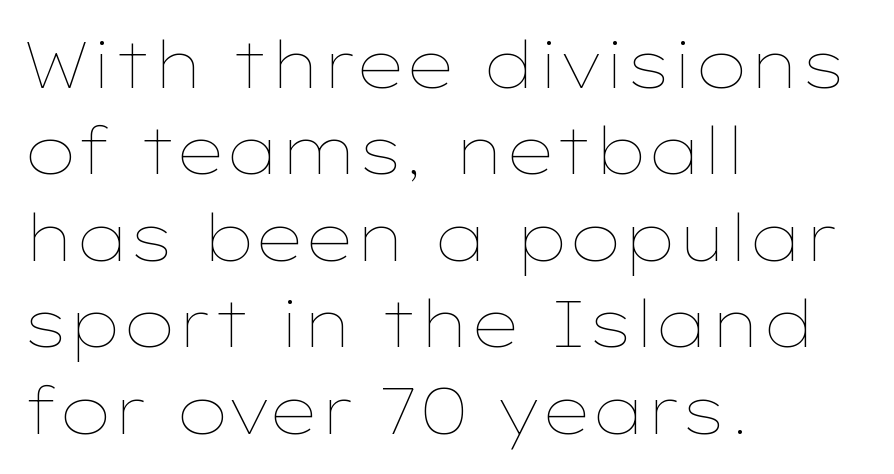
The image shows 65 px thin, wide type, upright; set left-aligned, normal line spacing (1.33x), normal letter spacing, not underlined; low stroke contrast and a medium x-height.
